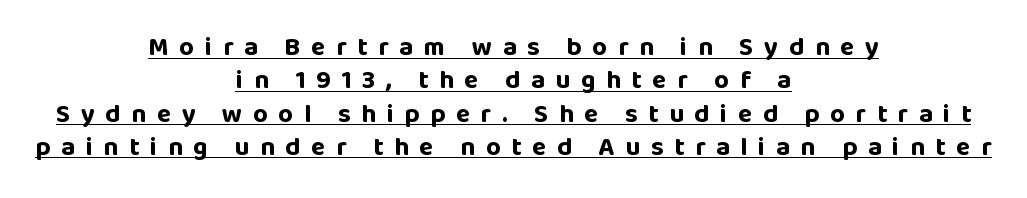
Someone cranked the tracking dial way up on this one. Does the copy run flush right? No — it is centered line by line. The passage shown is emphatically bold. The string is rendered with underlining switched on. The space between consecutive lines is moderate. Vertical strokes here are truly vertical.
